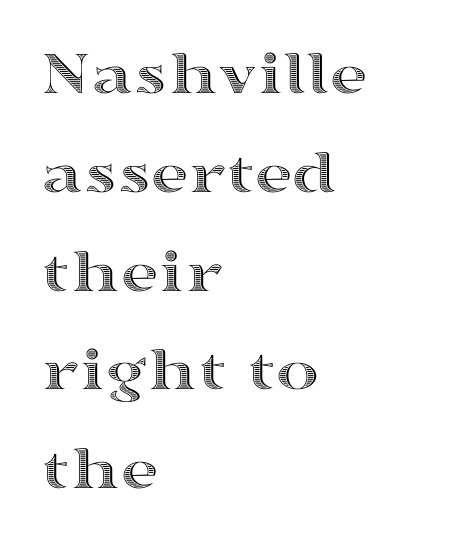
Q: Is the text italic (slanted)? A: No, it is upright.
Q: Is the text underlined? A: No.
Q: How is the paragraph aligned? A: Left-aligned.
Q: Is the spacing between letters normal or unusually wide? A: Normal.
Q: Is the spacing between lines tight, normal or loose? A: Normal.
Q: Width (condensed, normal, or wide)? A: Wide.
Q: x-height? A: Medium.
Q: Monospaced? A: No.
